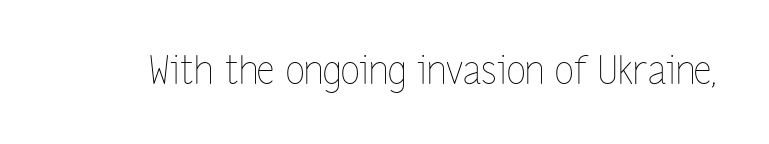
The image shows 39 px thin, condensed type, upright; set normal letter spacing, not underlined; low stroke contrast and a medium x-height.
